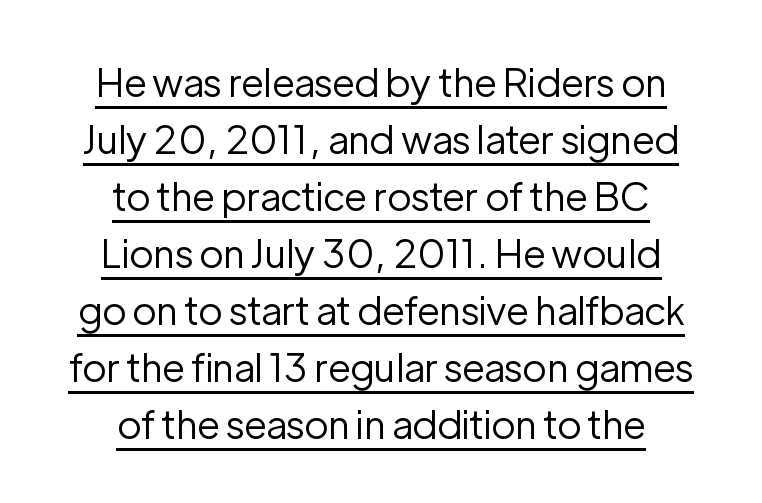
The image shows 39 px regular-weight sans-serif type, upright; set centered, normal line spacing (1.46x), normal letter spacing, underlined; low stroke contrast and a medium x-height.
